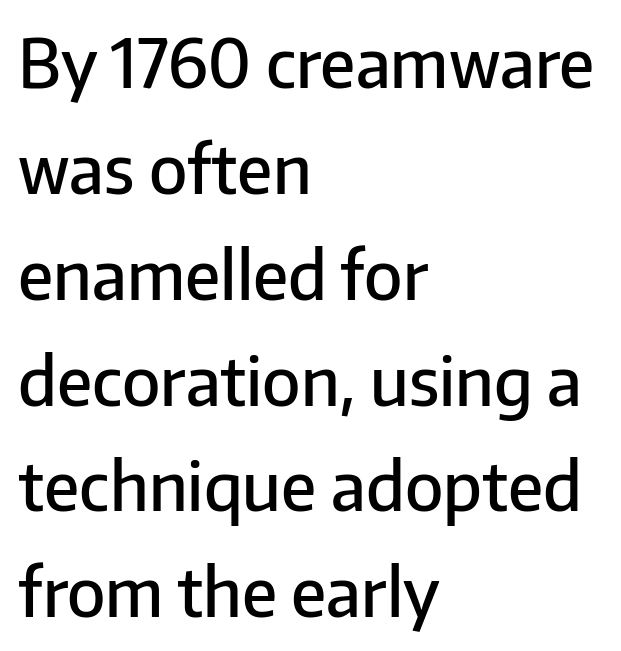
The characters look somewhat weighty, a semibold short of true bold. The leading is moderate, giving the passage an even texture. The passage shown is typeset with a sans-serif family. The lines are quadded left.
